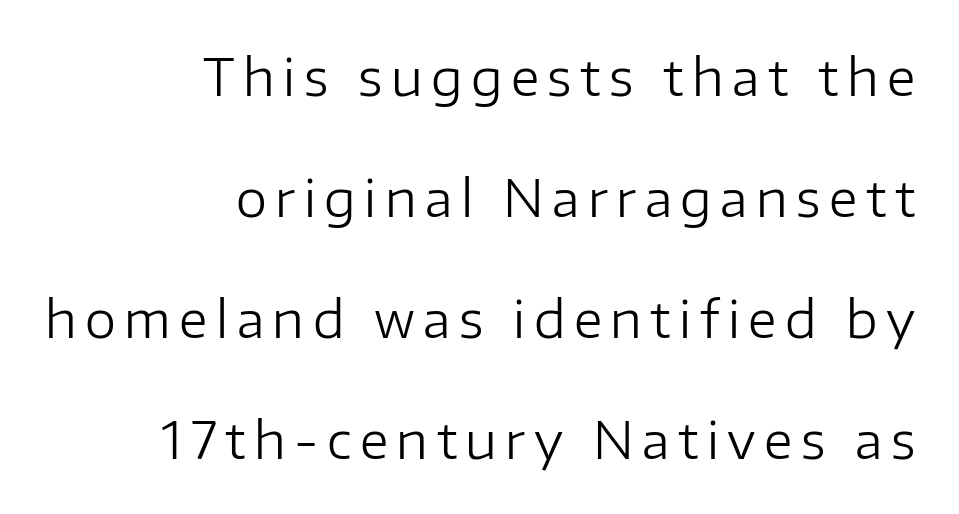
Q: Is the text bold? A: No.
Q: Is the text italic (slanted)? A: No, it is upright.
Q: Is the typeface a serif or a sans-serif typeface? A: Sans-serif.
Q: Is the text underlined? A: No.
Q: How is the paragraph aligned? A: Right-aligned.
Q: Is the spacing between lines tight, normal or loose? A: Loose.
Q: Width (condensed, normal, or wide)? A: Normal.
Q: Stroke contrast? A: Low.
Q: x-height? A: Medium.
Q: Monospaced? A: No.
